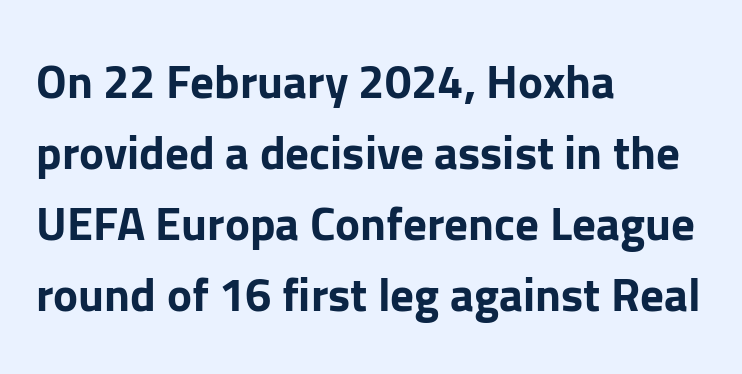
Every stem runs plumb, perpendicular to the baseline. Standard letterfit; no display-style spreading of the glyphs. The characters display no serif detailing; their extremities are plain. Whoever set this chose a conventional vertical rhythm. Think of a printed novel: that variable character pitch is what you see here.
